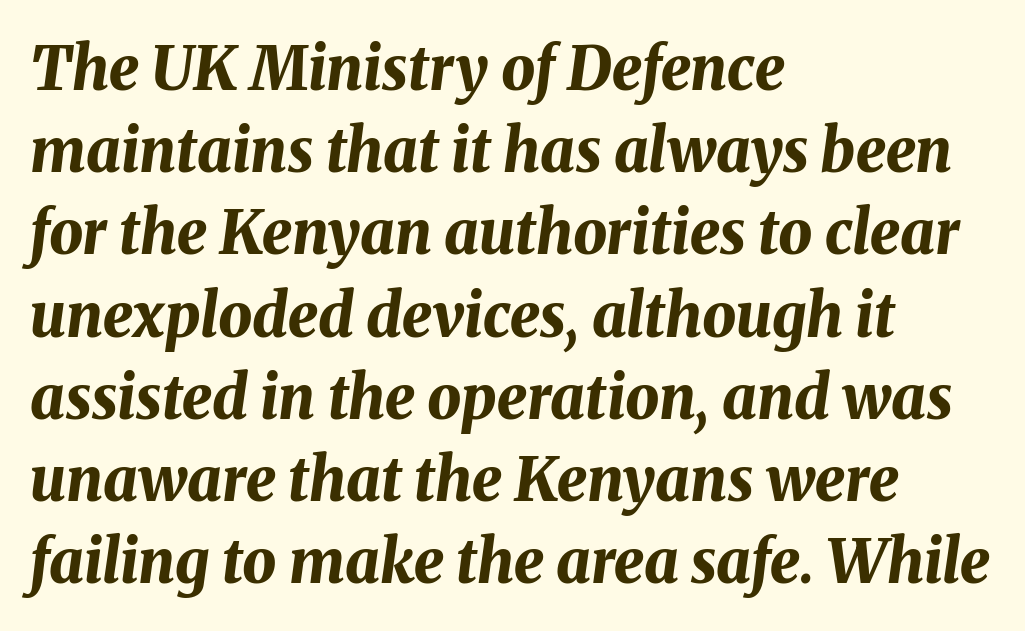
The image shows 60 px bold type, italic (leaning right); set left-aligned, normal line spacing (1.37x), normal letter spacing, not underlined; medium stroke contrast and a medium x-height.
